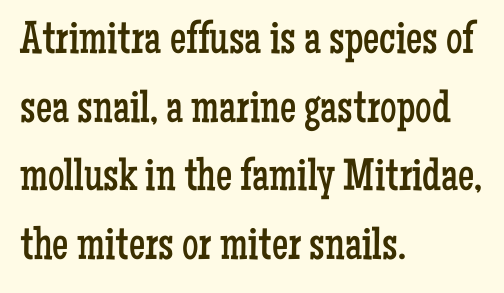
Q: Is the text bold? A: No.
Q: Is the text italic (slanted)? A: No, it is upright.
Q: Is the typeface a serif or a sans-serif typeface? A: Serif.
Q: Is the text underlined? A: No.
Q: How is the paragraph aligned? A: Left-aligned.
Q: Is the spacing between letters normal or unusually wide? A: Normal.
Q: Is the spacing between lines tight, normal or loose? A: Normal.
Q: Width (condensed, normal, or wide)? A: Condensed.
Q: Stroke contrast? A: Low.
Q: x-height? A: Medium.
Q: Monospaced? A: No.
